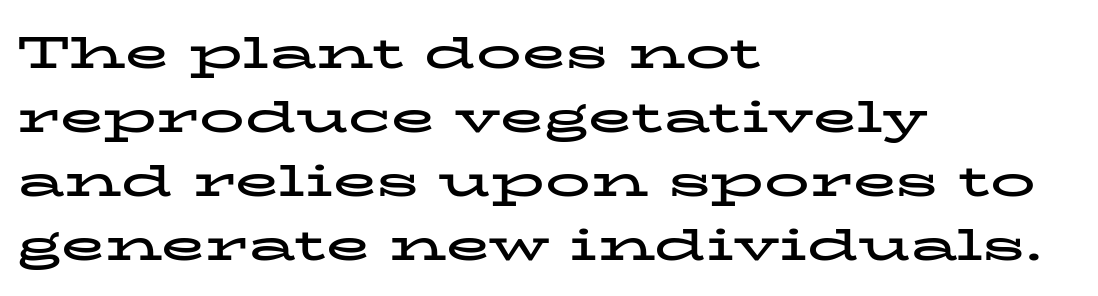
Type without underlining. Each glyph is drawn with heavy, bold strokes. A typesetter would label this face a serif. Quick note: interline space is typical. Proportional: the letters do not fall into vertical columns.
